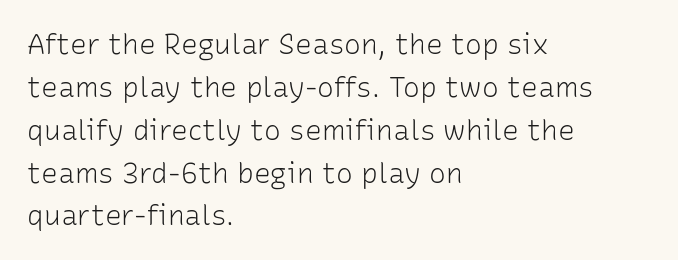
{"serif": "no", "italic": "no", "bold": "no", "weight": "light", "width": "normal", "stroke_contrast": "low", "x_height": "medium", "monospaced": "no", "underline": "no", "align": "left", "line_spacing": "normal", "line_spacing_ratio": 1.53, "letter_spacing": "normal", "letter_spacing_em": 0.0, "glyph_px": 28}
